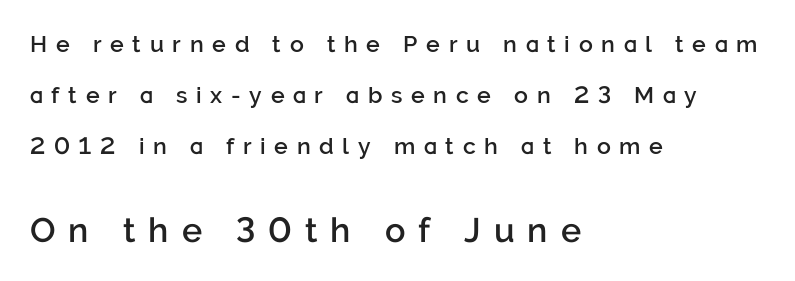
Q: Is the text bold? A: Semi-bold.
Q: Is the text italic (slanted)? A: No, it is upright.
Q: Is the typeface a serif or a sans-serif typeface? A: Sans-serif.
Q: Is the text underlined? A: No.
Q: How is the paragraph aligned? A: Left-aligned.
Q: Is the spacing between letters normal or unusually wide? A: Unusually wide.
Q: Is the spacing between lines tight, normal or loose? A: Loose.
Q: Which block of text is set in a larger size, the first (top) or the second (bottom)? A: The second (bottom) one.
Q: Width (condensed, normal, or wide)? A: Normal.
Q: Stroke contrast? A: Low.
Q: x-height? A: Medium.
Q: Monospaced? A: No.
